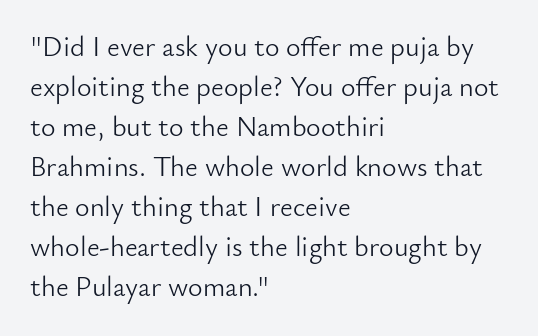
Q: Is the text bold? A: No.
Q: Is the text italic (slanted)? A: No, it is upright.
Q: Is the typeface a serif or a sans-serif typeface? A: Sans-serif.
Q: Is the text underlined? A: No.
Q: How is the paragraph aligned? A: Left-aligned.
Q: Is the spacing between letters normal or unusually wide? A: Normal.
Q: Is the spacing between lines tight, normal or loose? A: Normal.
Q: Width (condensed, normal, or wide)? A: Normal.
Q: Stroke contrast? A: Low.
Q: x-height? A: Small.
Q: Monospaced? A: No.
